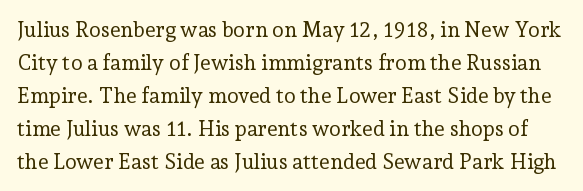
Q: Is the text bold? A: No.
Q: Is the text italic (slanted)? A: No, it is upright.
Q: Is the text underlined? A: No.
Q: Is the spacing between letters normal or unusually wide? A: Normal.
Q: Is the spacing between lines tight, normal or loose? A: Normal.
